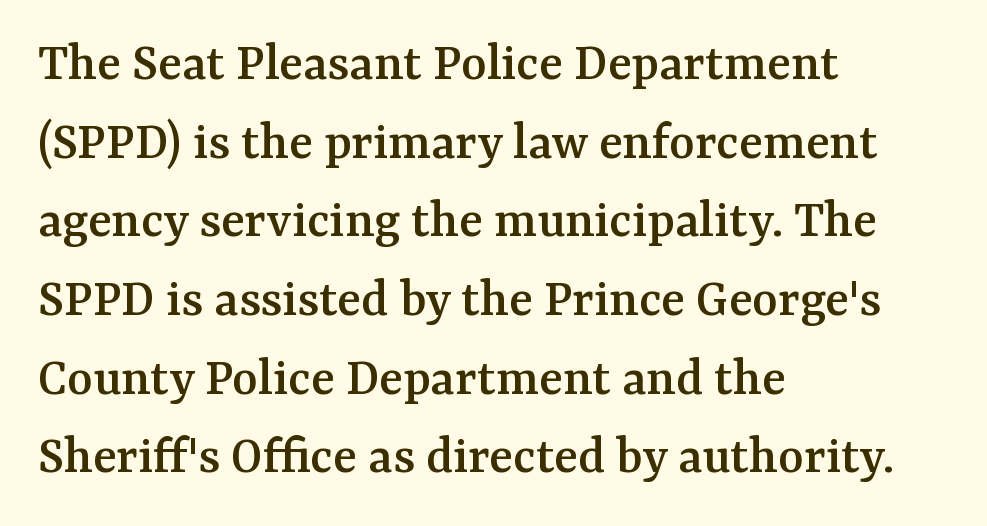
Q: Is the text italic (slanted)? A: No, it is upright.
Q: Is the typeface a serif or a sans-serif typeface? A: Serif.
Q: Is the text underlined? A: No.
Q: How is the paragraph aligned? A: Left-aligned.
Q: Is the spacing between letters normal or unusually wide? A: Normal.
Q: Is the spacing between lines tight, normal or loose? A: Normal.
Q: Width (condensed, normal, or wide)? A: Normal.
Q: Stroke contrast? A: Medium.
Q: x-height? A: Medium.
Q: Monospaced? A: No.
